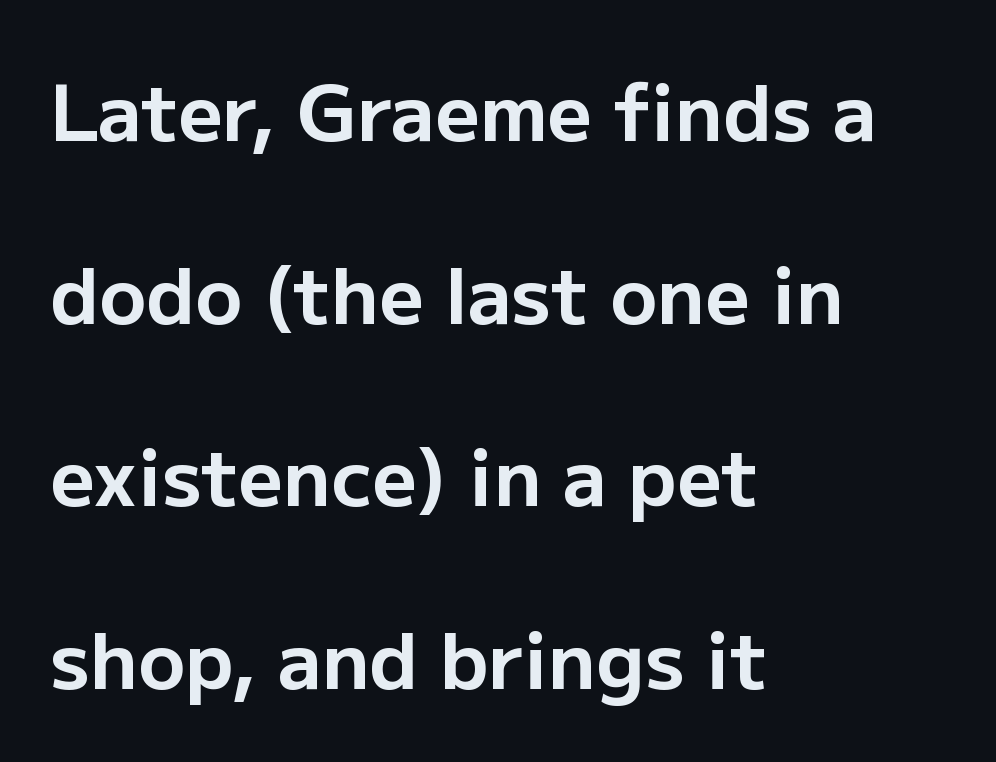
Q: Is the text bold? A: Yes.
Q: Is the text italic (slanted)? A: No, it is upright.
Q: Is the typeface a serif or a sans-serif typeface? A: Sans-serif.
Q: Is the text underlined? A: No.
Q: How is the paragraph aligned? A: Left-aligned.
Q: Is the spacing between letters normal or unusually wide? A: Normal.
Q: Is the spacing between lines tight, normal or loose? A: Loose.
Q: Width (condensed, normal, or wide)? A: Normal.
Q: Stroke contrast? A: Low.
Q: x-height? A: Medium.
Q: Monospaced? A: No.
